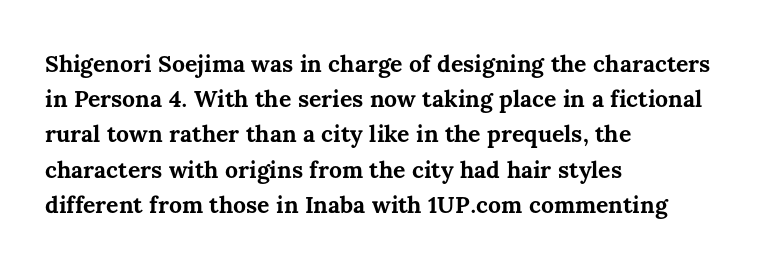
Q: Is the text bold? A: Yes.
Q: Is the text italic (slanted)? A: No, it is upright.
Q: Is the text underlined? A: No.
Q: How is the paragraph aligned? A: Left-aligned.
Q: Is the spacing between letters normal or unusually wide? A: Normal.
Q: Is the spacing between lines tight, normal or loose? A: Normal.
